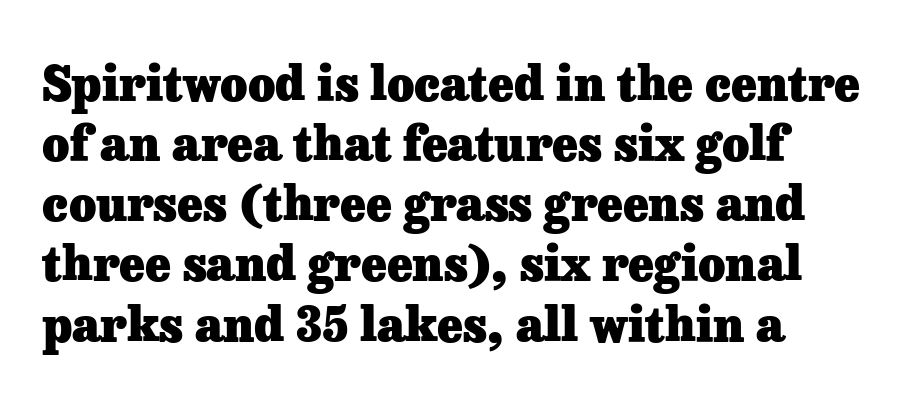
The image shows 47 px heavy serif type, upright; set left-aligned, normal line spacing (1.28x), normal letter spacing, not underlined; low stroke contrast and a medium x-height.
